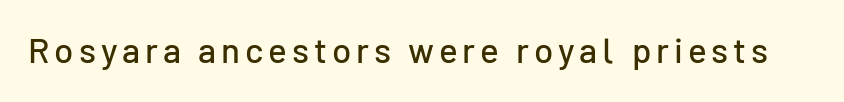
{"serif": "no", "italic": "no", "width": "normal", "stroke_contrast": "low", "x_height": "medium", "monospaced": "no", "underline": "no", "glyph_px": 35}
